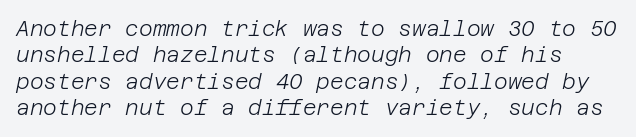
Q: Is the text bold? A: No.
Q: Is the text italic (slanted)? A: Yes, it leans right by about 12 degrees.
Q: Is the text underlined? A: No.
Q: Is the spacing between letters normal or unusually wide? A: Normal.
Q: Is the spacing between lines tight, normal or loose? A: Normal.
